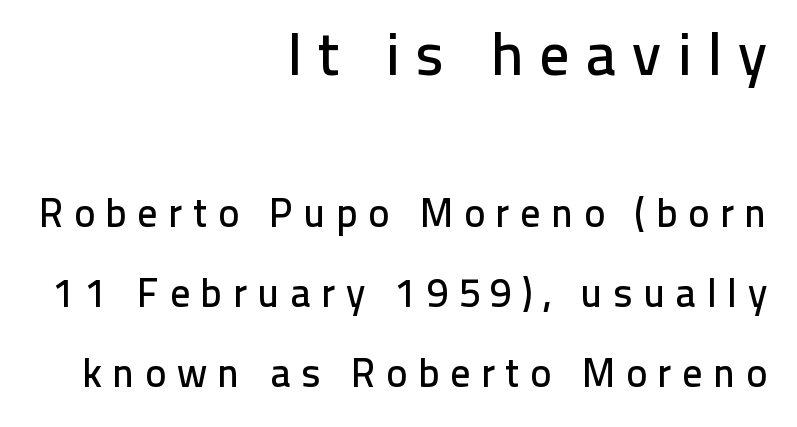
The image shows 60 px sans-serif type, upright; set right-aligned, loose line spacing (1.99x), unusually wide letter spacing (+0.26 em), not underlined; the first (top) block is 1.5x larger; low stroke contrast and a medium x-height.
